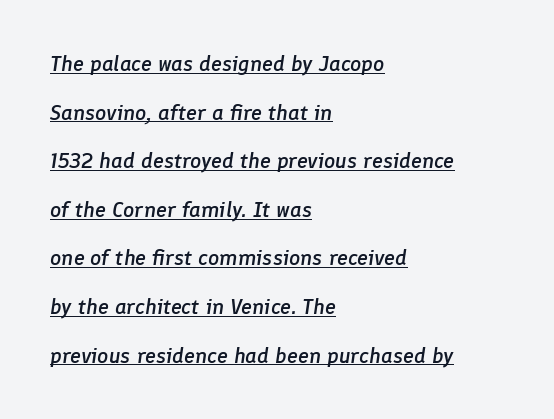
Q: Is the text bold? A: Semi-bold.
Q: Is the text italic (slanted)? A: Yes, it leans right by about 8 degrees.
Q: Is the text underlined? A: Yes.
Q: How is the paragraph aligned? A: Left-aligned.
Q: Is the spacing between letters normal or unusually wide? A: Normal.
Q: Is the spacing between lines tight, normal or loose? A: Loose.
